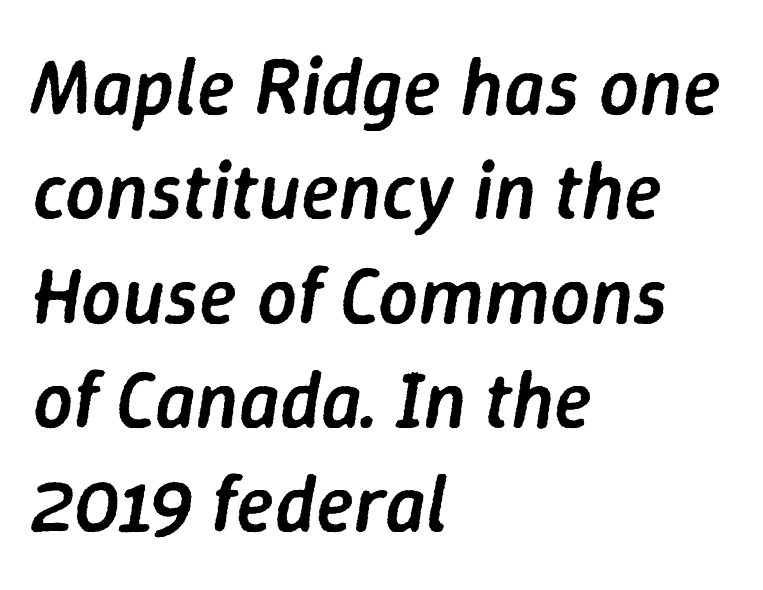
Q: Is the text bold? A: Semi-bold.
Q: Is the text italic (slanted)? A: Yes, it leans right by about 9 degrees.
Q: Is the text underlined? A: No.
Q: How is the paragraph aligned? A: Left-aligned.
Q: Is the spacing between letters normal or unusually wide? A: Normal.
Q: Is the spacing between lines tight, normal or loose? A: Normal.
Q: Width (condensed, normal, or wide)? A: Normal.
Q: Stroke contrast? A: Low.
Q: x-height? A: Medium.
Q: Monospaced? A: No.
